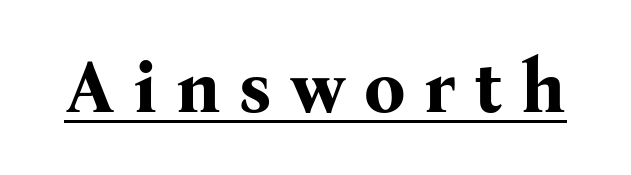
Has an underline been added? It has. Substantial extra tracking has been applied to these lines. Old-style or modern, the face here clearly has serifs. The glyphs have the mass of a bold cut.
